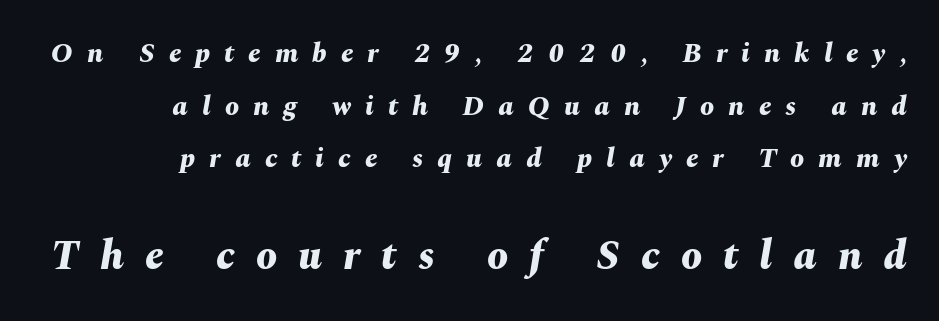
Looks like regular typesetting: each glyph gets only the width it needs. On the weight axis this lands at bold, roughly 700. An italicized treatment has been applied to the whole sample. The lower block of text is set noticeably larger than the block above it.
